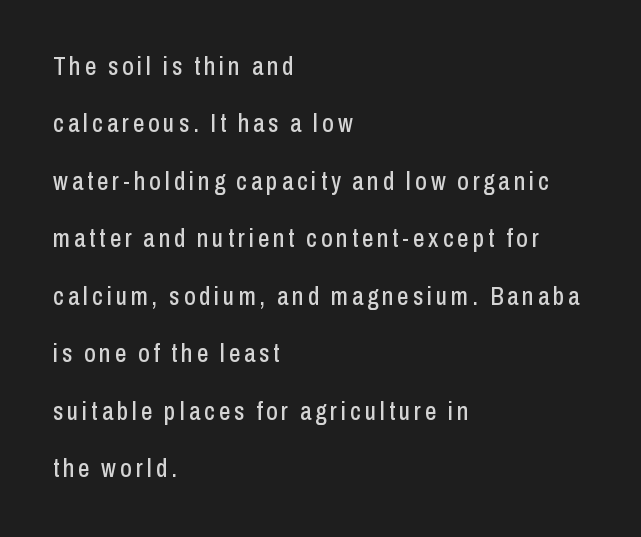
Leftover space on each line is placed entirely after the last word. The leading is generous, giving the passage an open texture. Each row of text sits above clean, open space. A roman cut, with each character standing at attention.
